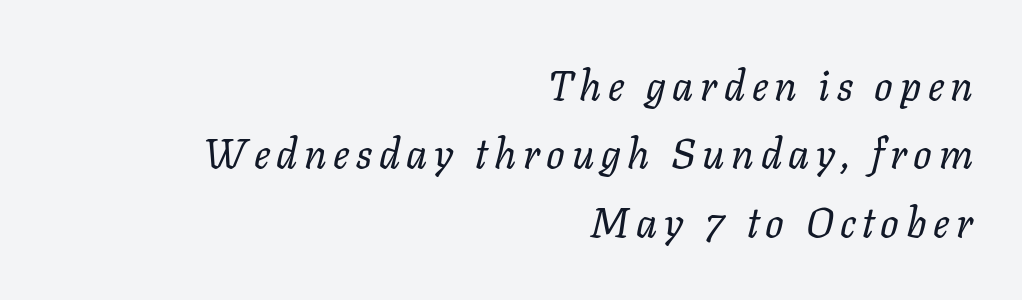
{"italic": "yes", "lean": "right", "slant_degrees": 11, "bold": "no", "weight": "regular", "width": "normal", "stroke_contrast": "low", "x_height": "medium", "monospaced": "no", "underline": "no", "align": "right", "line_spacing": "normal", "line_spacing_ratio": 1.67, "glyph_px": 41}
